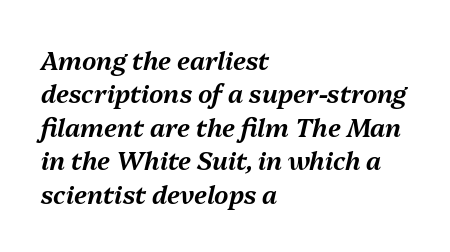
Q: Is the text italic (slanted)? A: Yes, it leans right by about 13 degrees.
Q: Is the text underlined? A: No.
Q: How is the paragraph aligned? A: Left-aligned.
Q: Is the spacing between letters normal or unusually wide? A: Normal.
Q: Is the spacing between lines tight, normal or loose? A: Normal.
